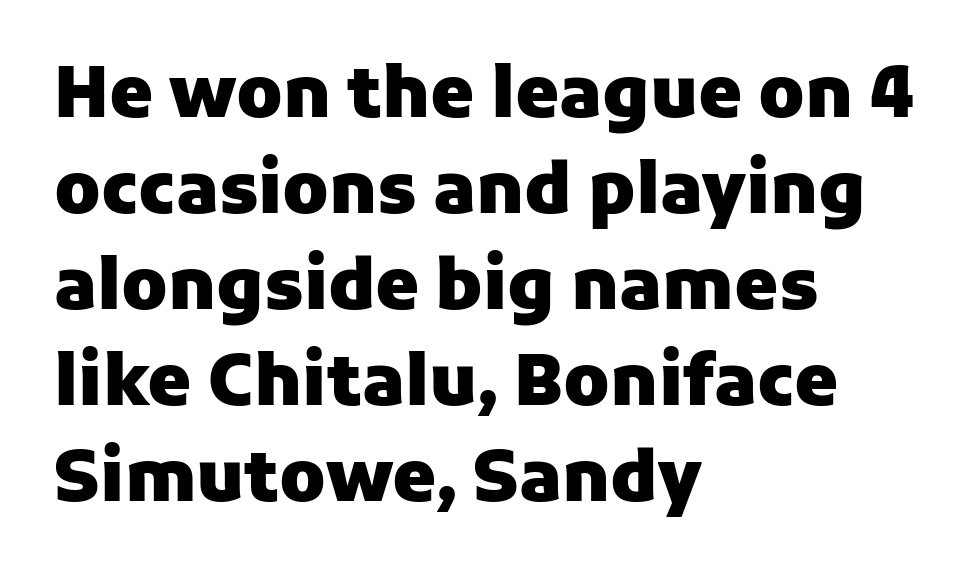
{"serif": "no", "italic": "no", "bold": "yes", "weight": "heavy", "width": "normal", "stroke_contrast": "low", "x_height": "medium", "monospaced": "no", "underline": "no", "align": "left", "line_spacing": "normal", "line_spacing_ratio": 1.37, "letter_spacing": "normal", "letter_spacing_em": 0.0, "glyph_px": 70}
